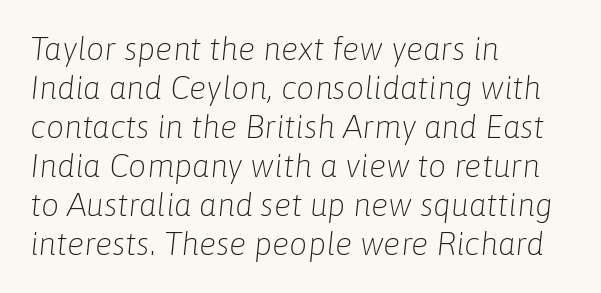
Q: Is the text bold? A: No.
Q: Is the text italic (slanted)? A: Yes, it leans right by about 6 degrees.
Q: Is the text underlined? A: No.
Q: How is the paragraph aligned? A: Left-aligned.
Q: Is the spacing between letters normal or unusually wide? A: Normal.
Q: Width (condensed, normal, or wide)? A: Normal.
Q: Stroke contrast? A: Low.
Q: x-height? A: Medium.
Q: Monospaced? A: No.
